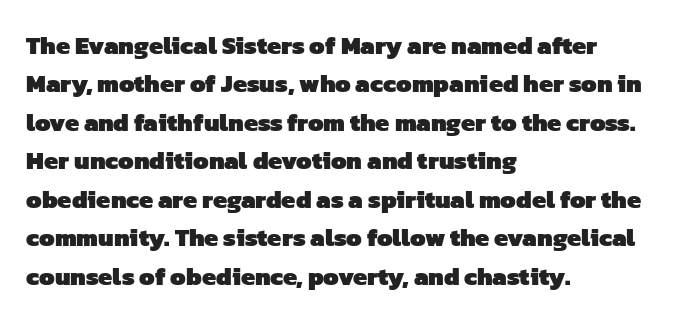
The image shows 25 px bold type; set left-aligned, normal line spacing (1.54x), normal letter spacing, not underlined.
